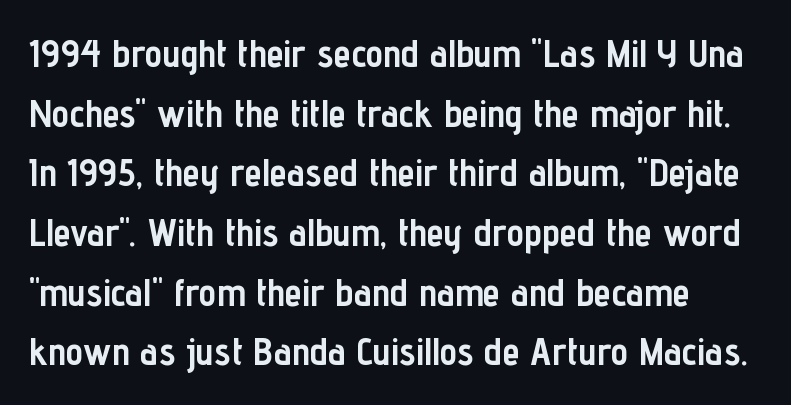
The image shows 39 px semibold, condensed sans-serif type, upright; set normal line spacing (1.53x), normal letter spacing, not underlined; low stroke contrast and a medium x-height.
